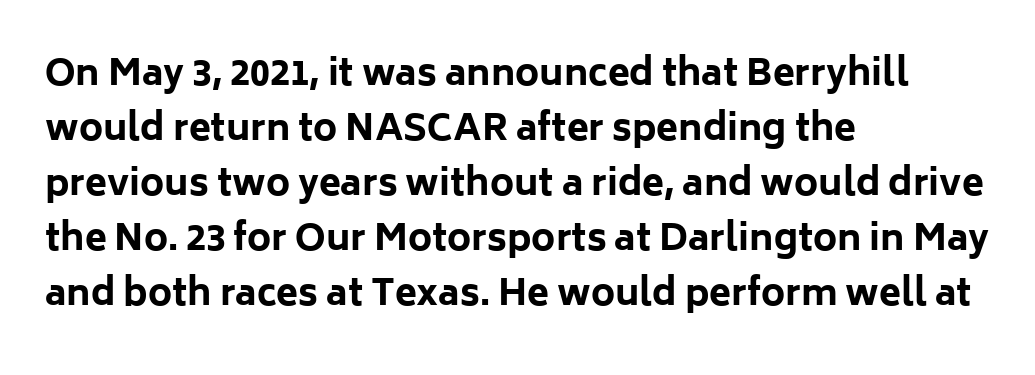
{"serif": "no", "italic": "no", "bold": "yes", "weight": "bold", "width": "normal", "stroke_contrast": "low", "x_height": "medium", "monospaced": "no", "underline": "no", "align": "left", "line_spacing": "normal", "line_spacing_ratio": 1.53, "letter_spacing": "normal", "letter_spacing_em": 0.0, "glyph_px": 36}
